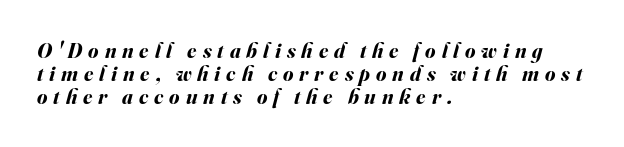
In terms of leading, this rendering errs on the cramped side. When letters slant like this, we call the style italic. Typographic density is high because the face is bold. Just letters on the line, the space beneath them empty.
